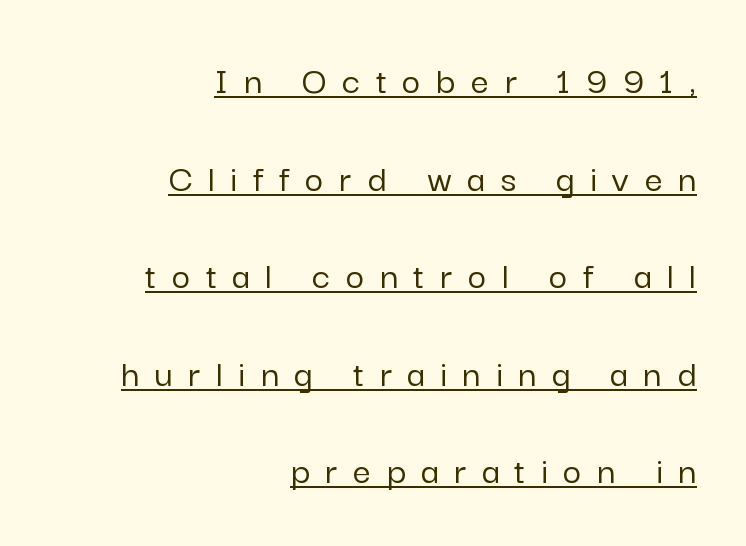
{"serif": "no", "italic": "no", "width": "normal", "stroke_contrast": "low", "x_height": "medium", "monospaced": "no", "underline": "yes", "align": "right", "line_spacing": "loose", "line_spacing_ratio": 2.44, "letter_spacing": "wide", "letter_spacing_em": 0.39, "glyph_px": 40}
